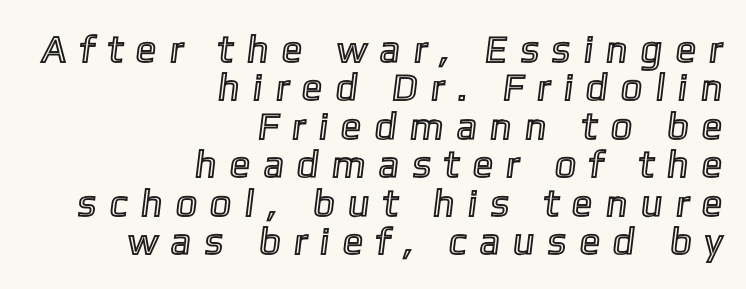
Substantial extra tracking has been applied to these lines. Caption: multi-line text, flush right, ragged left. A typesetter would call this proportional, since set widths differ per character. The string is rendered with underlining switched off. The block of text is dense from top to bottom, with scant space between rows.
